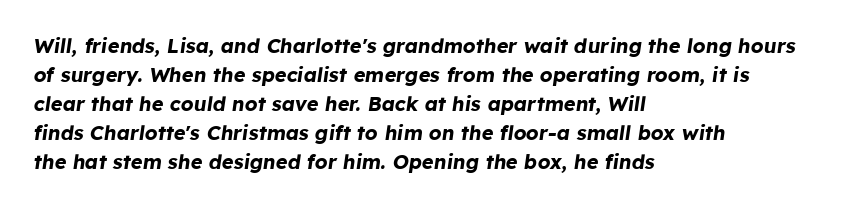
The image shows 20 px bold type, italic (leaning right); set left-aligned, normal line spacing (1.45x), normal letter spacing, not underlined.
